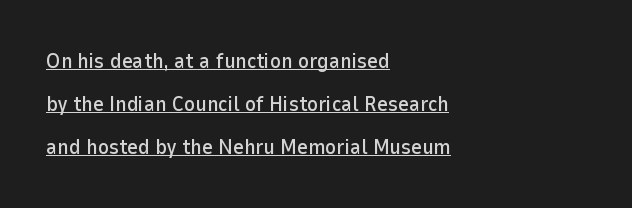
Airy leading. Glyph-to-glyph distance matches everyday printed text. The font's upright variant was chosen for this text. A rule runs beneath these lines of type. The paragraph shown leans on its left margin.
